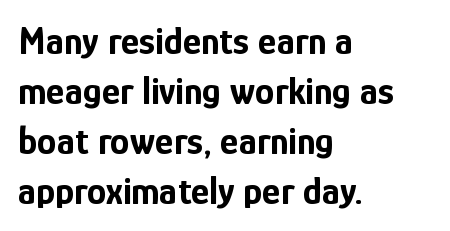
Q: Is the text bold? A: Yes.
Q: Is the text italic (slanted)? A: No, it is upright.
Q: Is the typeface a serif or a sans-serif typeface? A: Sans-serif.
Q: Is the text underlined? A: No.
Q: How is the paragraph aligned? A: Left-aligned.
Q: Is the spacing between letters normal or unusually wide? A: Normal.
Q: Is the spacing between lines tight, normal or loose? A: Normal.
Q: Width (condensed, normal, or wide)? A: Condensed.
Q: Stroke contrast? A: Low.
Q: x-height? A: Medium.
Q: Monospaced? A: No.
